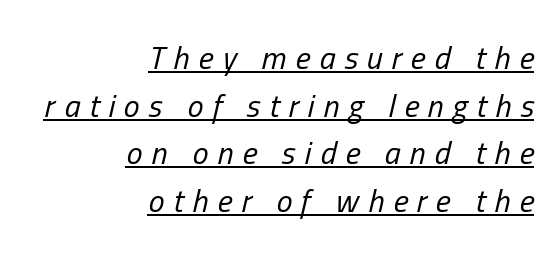
The image shows 32 px regular-weight, condensed type, italic (leaning right); set right-aligned, normal line spacing (1.49x), unusually wide letter spacing (+0.28 em), underlined; low stroke contrast and a medium x-height.
